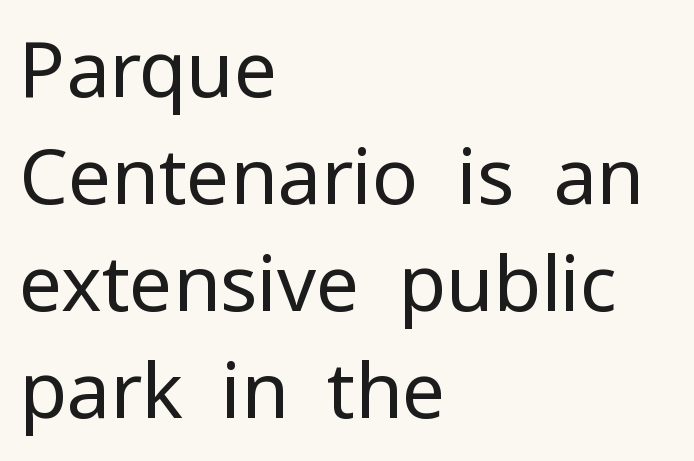
{"serif": "no", "italic": "no", "bold": "no", "weight": "regular", "width": "normal", "stroke_contrast": "low", "x_height": "medium", "monospaced": "no", "underline": "no", "align": "left", "line_spacing": "normal", "line_spacing_ratio": 1.39, "letter_spacing": "normal", "letter_spacing_em": 0.0, "glyph_px": 77}
